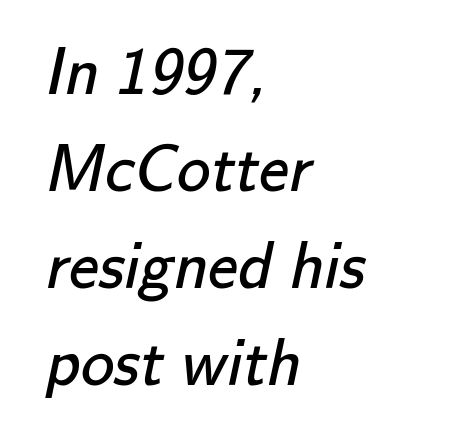
Q: Is the text bold? A: No.
Q: Is the typeface a serif or a sans-serif typeface? A: Sans-serif.
Q: Is the text underlined? A: No.
Q: How is the paragraph aligned? A: Left-aligned.
Q: Is the spacing between letters normal or unusually wide? A: Normal.
Q: Is the spacing between lines tight, normal or loose? A: Normal.
Q: Width (condensed, normal, or wide)? A: Normal.
Q: Stroke contrast? A: Low.
Q: x-height? A: Small.
Q: Monospaced? A: No.
